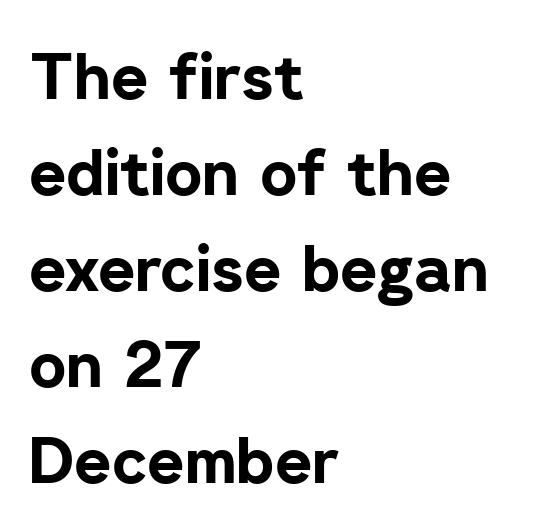
The image shows 64 px bold sans-serif type, upright; set left-aligned, normal line spacing (1.5x), normal letter spacing, not underlined; low stroke contrast and a medium x-height.
